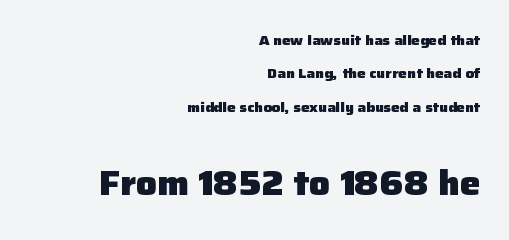
{"serif": "no", "italic": "no", "bold": "yes", "weight": "heavy", "width": "normal", "stroke_contrast": "low", "x_height": "medium", "monospaced": "no", "underline": "no", "align": "right", "line_spacing": "loose", "line_spacing_ratio": 2.38, "letter_spacing": "normal", "letter_spacing_em": 0.0, "larger_block": "second", "size_ratio": 2.43, "glyph_px": 34}
